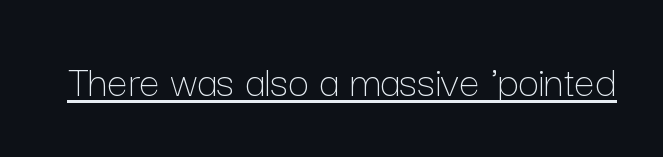
Q: Is the text bold? A: No.
Q: Is the text italic (slanted)? A: No, it is upright.
Q: Is the text underlined? A: Yes.
Q: Is the spacing between letters normal or unusually wide? A: Normal.
Q: Width (condensed, normal, or wide)? A: Normal.
Q: Stroke contrast? A: Low.
Q: x-height? A: Medium.
Q: Monospaced? A: No.
